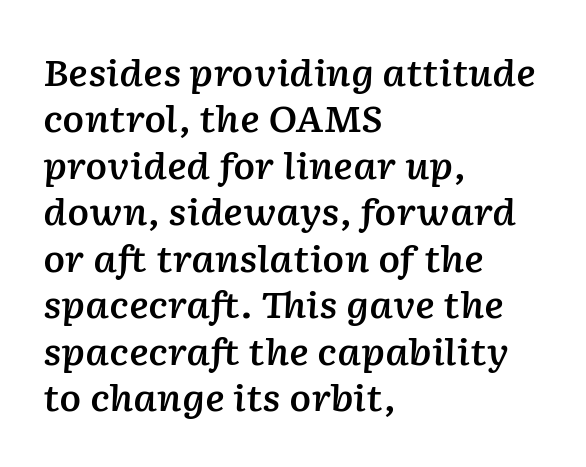
Here the glyphs are tracked normally, forming tight word shapes. Is the type bold? Partly — it's a semibold, heavier than regular but not fully bold. Is the type slanted? Yes — the strokes lean at a clear angle. Teacher's note: observe the even left margin — that is flush-left alignment. These lines sit exactly where default settings would place them.
